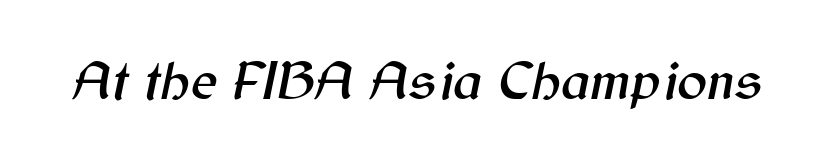
Q: Is the text italic (slanted)? A: Yes, it leans right by about 12 degrees.
Q: Is the text underlined? A: No.
Q: Is the spacing between letters normal or unusually wide? A: Normal.
Q: Width (condensed, normal, or wide)? A: Normal.
Q: Stroke contrast? A: Medium.
Q: x-height? A: Medium.
Q: Monospaced? A: No.
